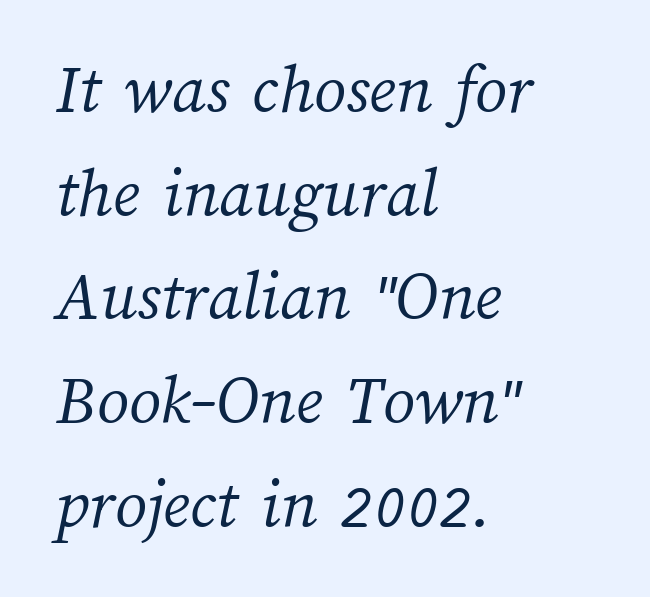
The image shows 71 px light type; set left-aligned, normal line spacing (1.46x), normal letter spacing, not underlined; medium stroke contrast and a medium x-height.
